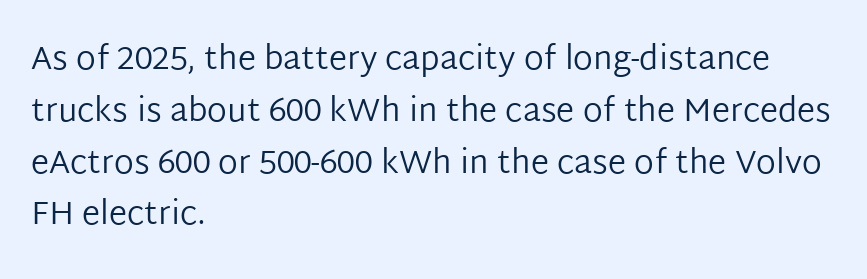
The image shows 33 px regular-weight sans-serif type, upright; set left-aligned, normal line spacing (1.57x), normal letter spacing, not underlined; low stroke contrast and a medium x-height.
